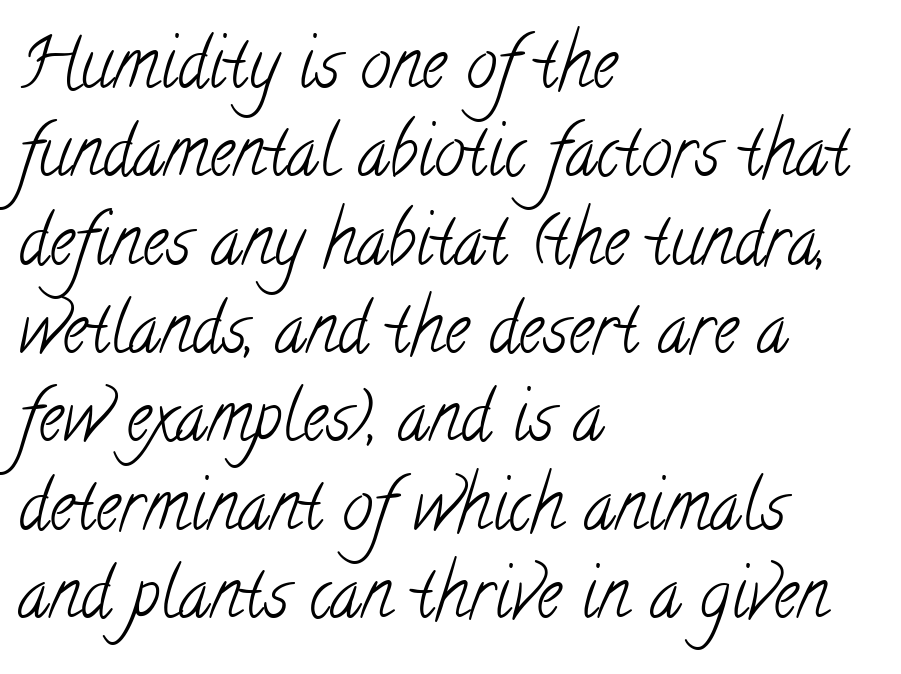
The passage shown is typeset with a serif family. The face used here is proportionally spaced, like ordinary book or web type. Line beginnings align vertically; line endings do not. Stems here are at most as thick as an everyday book face.
